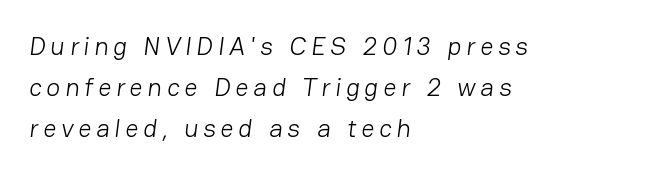
Quick note: interline space is typical. The weight tops out at a normal text grade. These lines are set flush left with a ragged right edge. The baseline area is clear.
